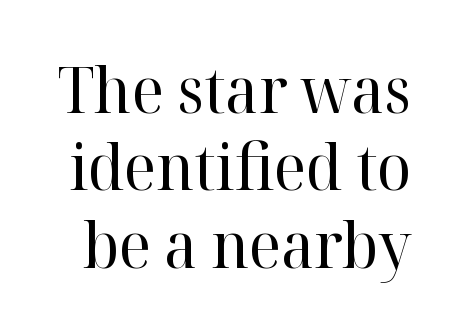
The image shows 64 px regular-weight serif type, upright; set line spacing 1.21x, normal letter spacing, not underlined; high stroke contrast and a medium x-height.
